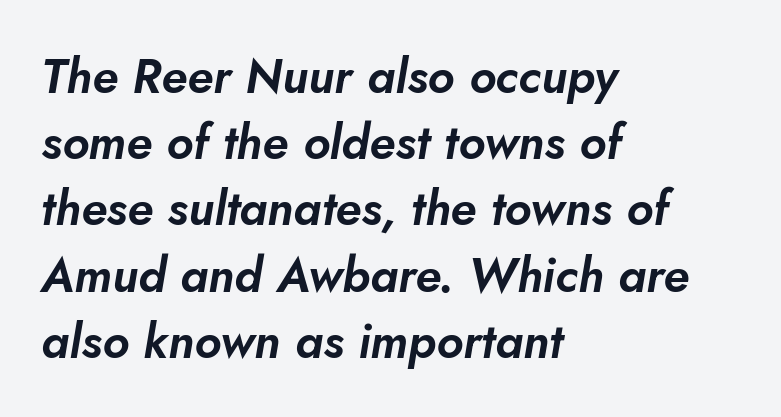
{"italic": "yes", "lean": "right", "slant_degrees": 5, "width": "normal", "stroke_contrast": "low", "x_height": "small", "monospaced": "no", "underline": "no", "align": "left", "line_spacing": "normal", "line_spacing_ratio": 1.38, "letter_spacing": "normal", "letter_spacing_em": 0.0, "glyph_px": 48}
